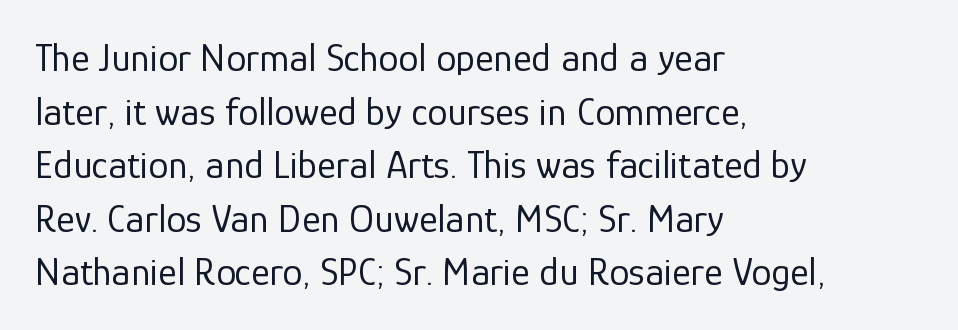
Q: Is the text bold? A: No.
Q: Is the text italic (slanted)? A: No, it is upright.
Q: Is the typeface a serif or a sans-serif typeface? A: Sans-serif.
Q: Is the text underlined? A: No.
Q: How is the paragraph aligned? A: Left-aligned.
Q: Is the spacing between letters normal or unusually wide? A: Normal.
Q: Is the spacing between lines tight, normal or loose? A: Normal.
Q: Width (condensed, normal, or wide)? A: Normal.
Q: Stroke contrast? A: Low.
Q: x-height? A: Medium.
Q: Monospaced? A: No.
